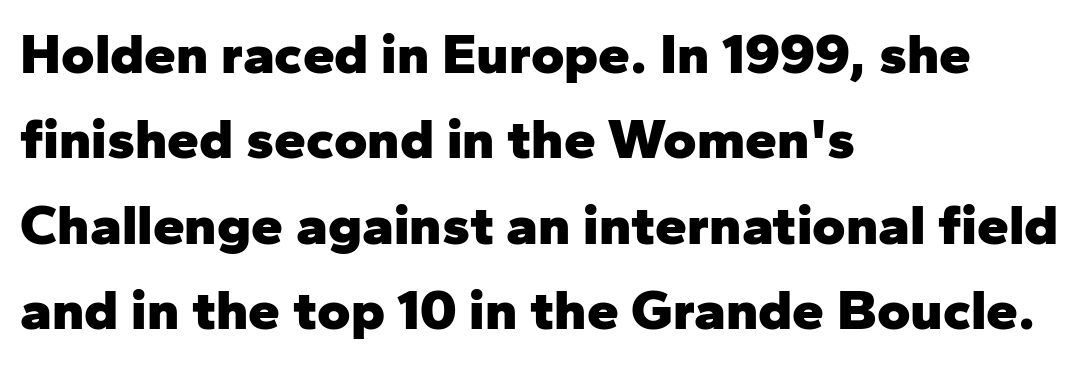
Q: Is the text bold? A: Yes.
Q: Is the text italic (slanted)? A: No, it is upright.
Q: Is the typeface a serif or a sans-serif typeface? A: Sans-serif.
Q: Is the text underlined? A: No.
Q: How is the paragraph aligned? A: Left-aligned.
Q: Is the spacing between letters normal or unusually wide? A: Normal.
Q: Is the spacing between lines tight, normal or loose? A: Normal.
Q: Width (condensed, normal, or wide)? A: Normal.
Q: Stroke contrast? A: Low.
Q: x-height? A: Medium.
Q: Monospaced? A: No.
